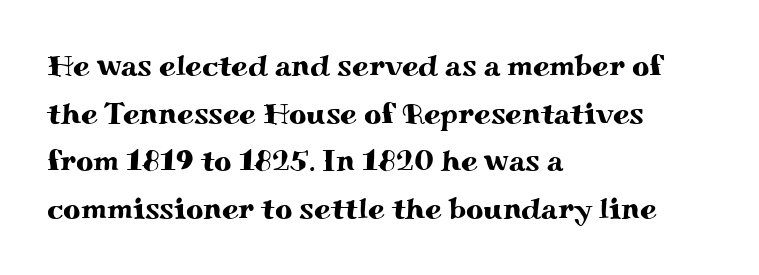
Q: Is the text italic (slanted)? A: No, it is upright.
Q: Is the typeface a serif or a sans-serif typeface? A: Serif.
Q: Is the text underlined? A: No.
Q: How is the paragraph aligned? A: Left-aligned.
Q: Is the spacing between letters normal or unusually wide? A: Normal.
Q: Is the spacing between lines tight, normal or loose? A: Normal.
Q: Width (condensed, normal, or wide)? A: Wide.
Q: Stroke contrast? A: Medium.
Q: x-height? A: Small.
Q: Monospaced? A: No.
